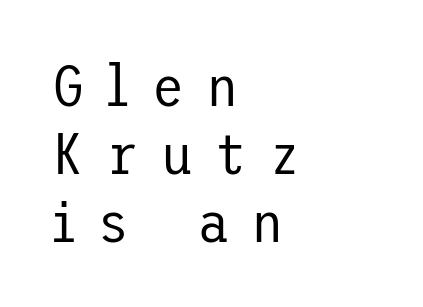
The horizontal fit of the characters is loose and conspicuously gappy. Rendered with straight, roman letterforms. Interline gaps are noticeably narrow in this sample. Look at the bottom of the vertical strokes: they stop flat, with no serifs. The passage is arranged the way most books set body copy — flush left. Words float on clear page, feet unadorned.
